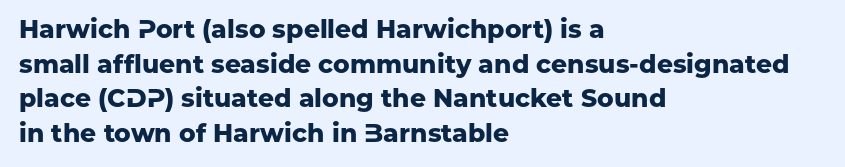
{"italic": "no", "bold": "yes", "underline": "no", "align": "left", "line_spacing": "normal", "line_spacing_ratio": 1.39, "letter_spacing": "normal", "letter_spacing_em": 0.0, "glyph_px": 25}
